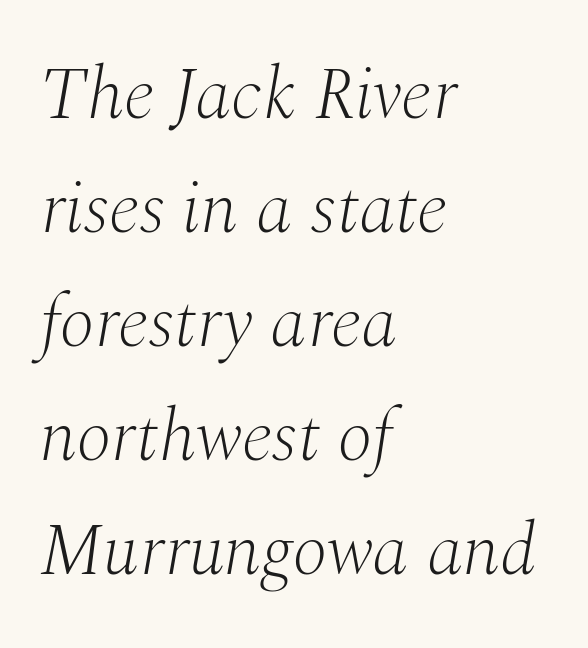
Each letter's strokes conclude with small projecting serifs. Normally led — the rows are evenly, conventionally spaced. In terms of letterspacing, this is plain default setting. This is oblique type, the kind used for emphasis or titles. The passage shown is typed in a proportional face where columns would drift. On a weight scale, this lands at 450 or below.
